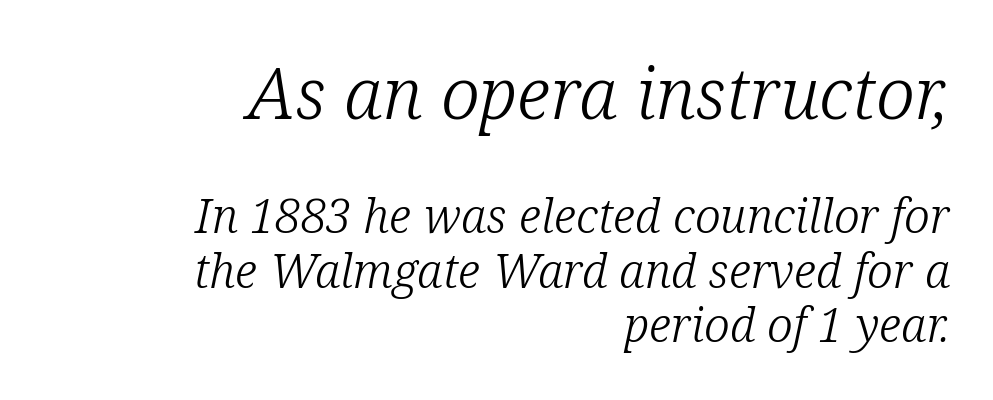
Q: Is the text bold? A: No.
Q: Is the text italic (slanted)? A: Yes, it leans right by about 12 degrees.
Q: Is the typeface a serif or a sans-serif typeface? A: Serif.
Q: Is the text underlined? A: No.
Q: How is the paragraph aligned? A: Right-aligned.
Q: Is the spacing between letters normal or unusually wide? A: Normal.
Q: Which block of text is set in a larger size, the first (top) or the second (bottom)? A: The first (top) one.
Q: Width (condensed, normal, or wide)? A: Normal.
Q: Stroke contrast? A: Low.
Q: x-height? A: Medium.
Q: Monospaced? A: No.
